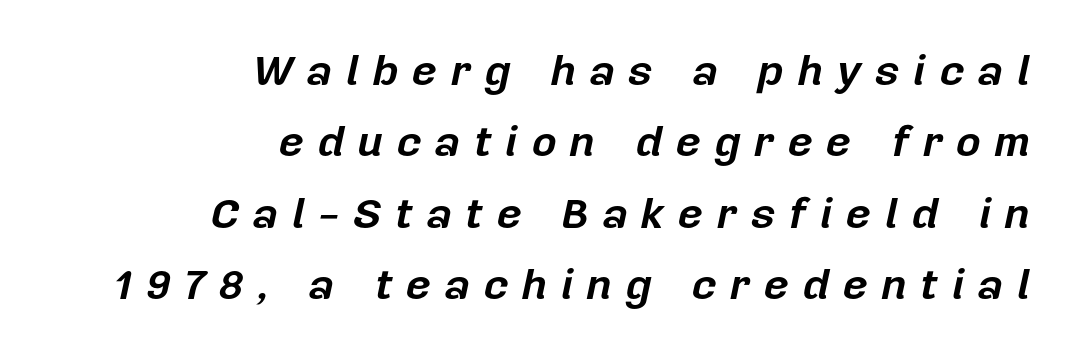
A typesetter would call this proportional, since set widths differ per character. The foot of each line stays bare and open. One glance says typical: line gaps are just what's usual. Every character sits at an angle, as italics do.
